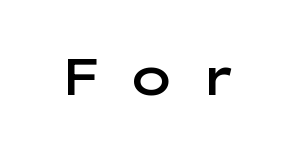
This sample uses a sans-serif face. Varying glyph widths throughout — classic text-font behaviour. Students, note that the glyphs here are deliberately spaced far apart. The face used here is a semibold: visibly heavier than regular, lighter than bold. The area under the type is left untouched. Designer's note — italics off, roman on.
